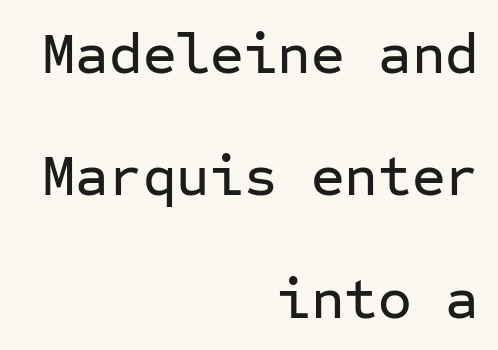
Q: Is the text italic (slanted)? A: No, it is upright.
Q: Is the typeface a serif or a sans-serif typeface? A: Sans-serif.
Q: Is the text underlined? A: No.
Q: How is the paragraph aligned? A: Right-aligned.
Q: Is the spacing between letters normal or unusually wide? A: Normal.
Q: Is the spacing between lines tight, normal or loose? A: Loose.
Q: Width (condensed, normal, or wide)? A: Normal.
Q: Stroke contrast? A: Low.
Q: x-height? A: Medium.
Q: Monospaced? A: Yes.
